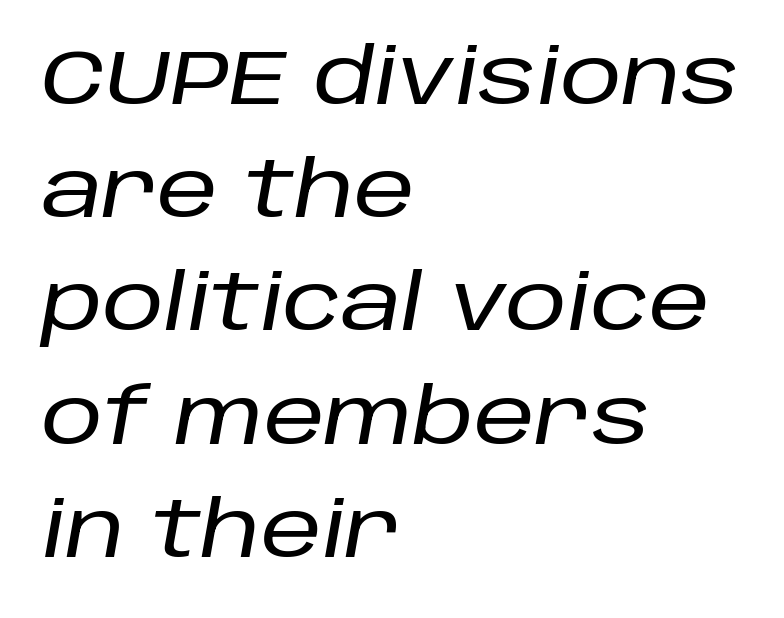
Q: Is the text italic (slanted)? A: Yes, it leans right by about 10 degrees.
Q: Is the text underlined? A: No.
Q: How is the paragraph aligned? A: Left-aligned.
Q: Is the spacing between letters normal or unusually wide? A: Normal.
Q: Is the spacing between lines tight, normal or loose? A: Normal.
Q: Width (condensed, normal, or wide)? A: Normal.
Q: Stroke contrast? A: Low.
Q: x-height? A: Large.
Q: Monospaced? A: No.
